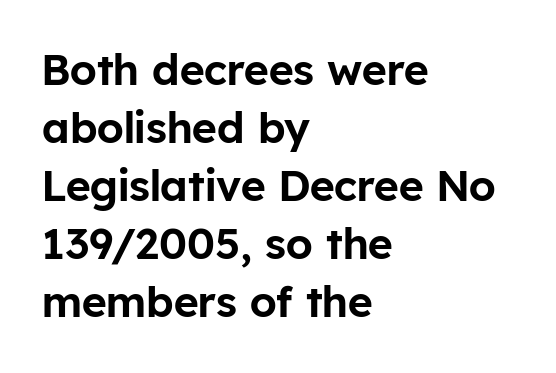
{"serif": "no", "italic": "no", "width": "normal", "stroke_contrast": "low", "x_height": "medium", "monospaced": "no", "underline": "no", "align": "left", "line_spacing": "normal", "line_spacing_ratio": 1.35, "letter_spacing": "normal", "letter_spacing_em": 0.0, "glyph_px": 43}
